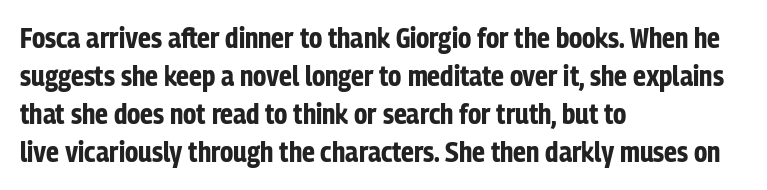
{"serif": "no", "italic": "no", "bold": "yes", "weight": "bold", "width": "condensed", "stroke_contrast": "low", "x_height": "medium", "monospaced": "no", "underline": "no", "align": "left", "line_spacing": "normal", "line_spacing_ratio": 1.36, "letter_spacing": "normal", "letter_spacing_em": 0.0, "glyph_px": 28}
